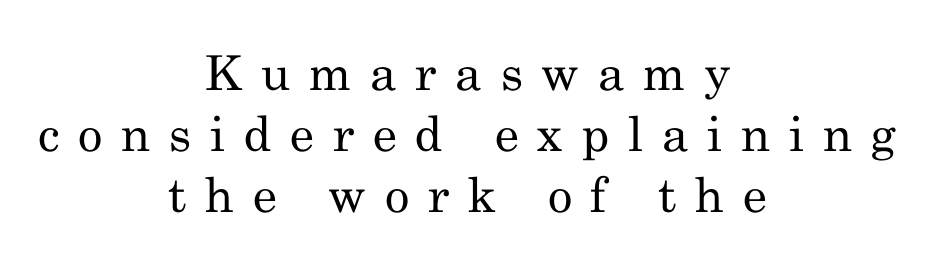
The characters are drawn with everyday or finer stroke widths. The space beneath each line is pristine and unruled. Between one letter and the next there's a generous, obvious gap. Spacing verdict: proportional, widths tailored to each character. A typesetter would label this face a serif.
